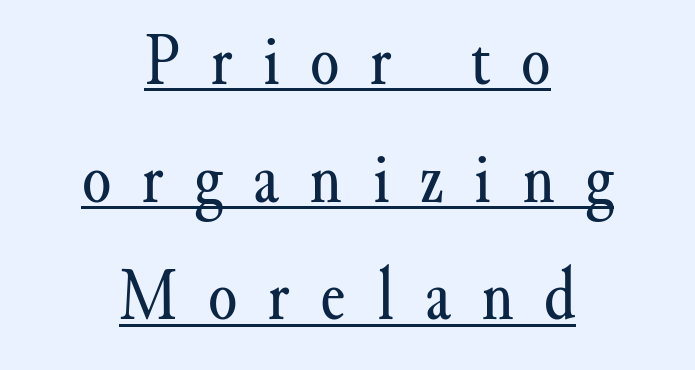
The line texture is sparse and dotted thanks to wide tracking. Bold? No — there's no thickening of the strokes. I'd call this a serif setting — the letters wear small feet. The rendering uses the underline text-decoration. Visually the block forms a symmetrical silhouette, jagged on both flanks. Ordinary non-slanted type is in use.
